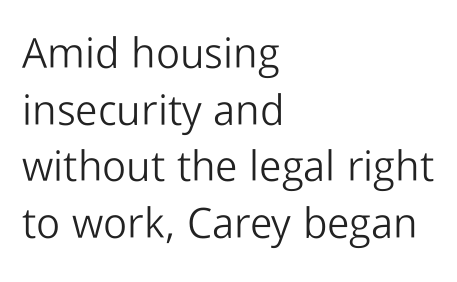
The image shows 42 px light sans-serif type, upright; set left-aligned, normal line spacing (1.35x), normal letter spacing, not underlined; low stroke contrast and a medium x-height.
